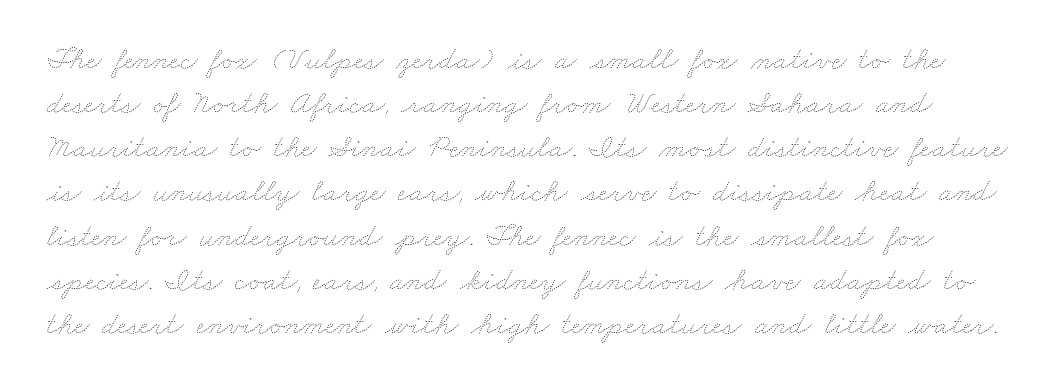
The image shows 32 px thin, wide type; set normal line spacing (1.38x), normal letter spacing, not underlined; low stroke contrast and a small x-height.
